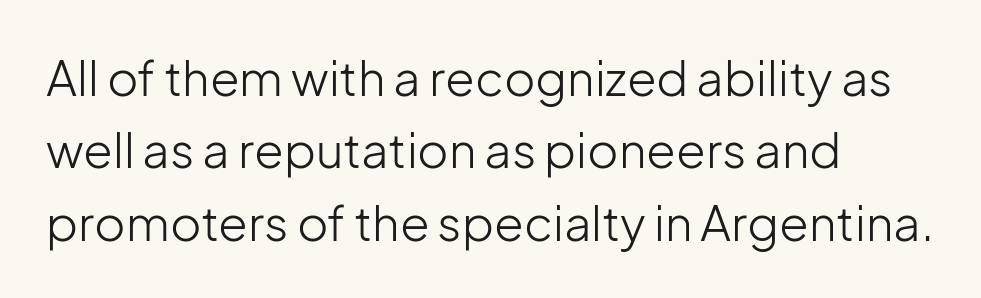
Q: Is the text bold? A: No.
Q: Is the text italic (slanted)? A: No, it is upright.
Q: Is the typeface a serif or a sans-serif typeface? A: Sans-serif.
Q: Is the text underlined? A: No.
Q: How is the paragraph aligned? A: Left-aligned.
Q: Is the spacing between letters normal or unusually wide? A: Normal.
Q: Is the spacing between lines tight, normal or loose? A: Normal.
Q: Width (condensed, normal, or wide)? A: Normal.
Q: Stroke contrast? A: Low.
Q: x-height? A: Medium.
Q: Monospaced? A: No.
